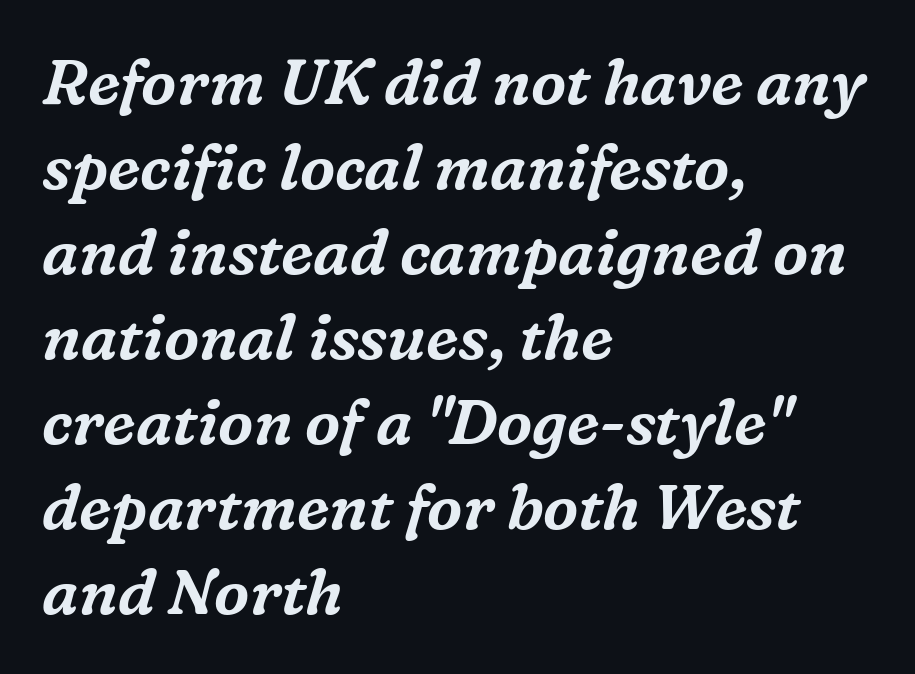
Q: Is the text italic (slanted)? A: Yes, it leans right by about 16 degrees.
Q: Is the typeface a serif or a sans-serif typeface? A: Serif.
Q: Is the text underlined? A: No.
Q: How is the paragraph aligned? A: Left-aligned.
Q: Is the spacing between letters normal or unusually wide? A: Normal.
Q: Is the spacing between lines tight, normal or loose? A: Normal.
Q: Width (condensed, normal, or wide)? A: Normal.
Q: Stroke contrast? A: Medium.
Q: x-height? A: Medium.
Q: Monospaced? A: No.
